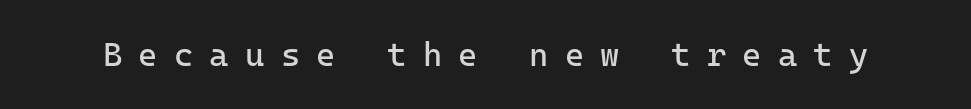
Any mark beneath the type? The region is blank. Posture: vertical. Stem width sits at or under what a default text font uses. The font family rendered here belongs to the sans-serif group. The face used here is monospaced, like something from a code editor. Spacing between characters has been opened up far beyond the box default.
